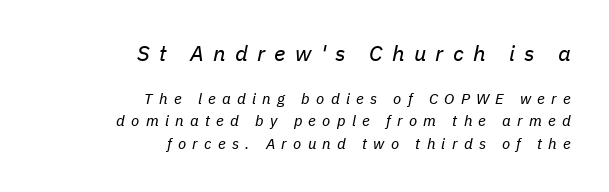
These lines stack with their right ends in a neat column. The passage shown leans; its letterforms are oblique. Spacing between characters has been opened up far beyond the box default. Heft: none added — not bold.
